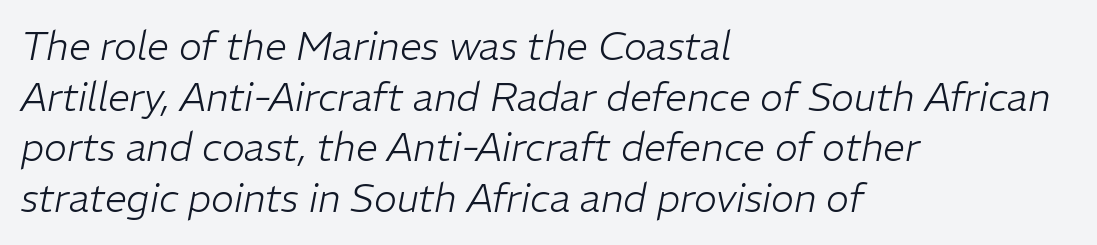
The image shows 39 px light type, italic (leaning right); set left-aligned, normal line spacing (1.3x), normal letter spacing, not underlined; low stroke contrast and a medium x-height.
